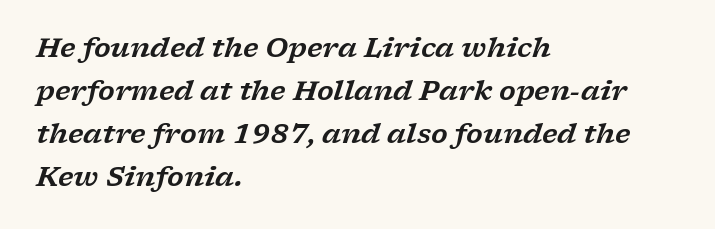
The image shows 27 px text type, italic (leaning right); set left-aligned, normal line spacing (1.59x), normal letter spacing, not underlined.
